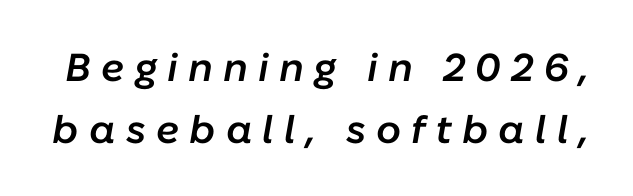
{"italic": "yes", "lean": "right", "slant_degrees": 10, "bold": "semi", "weight": "semibold", "width": "normal", "stroke_contrast": "low", "x_height": "medium", "monospaced": "no", "underline": "no", "line_spacing": "normal", "line_spacing_ratio": 1.58, "letter_spacing": "wide", "letter_spacing_em": 0.26, "glyph_px": 39}
